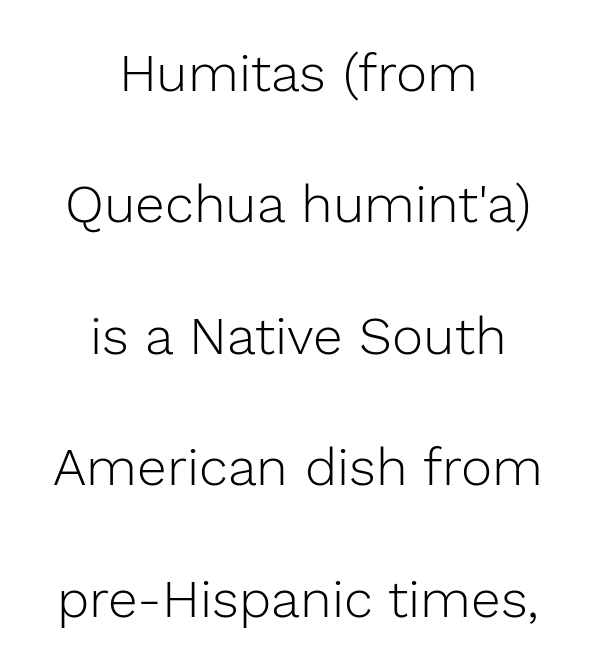
{"serif": "no", "italic": "no", "bold": "no", "weight": "light", "width": "normal", "stroke_contrast": "low", "x_height": "medium", "monospaced": "no", "underline": "no", "align": "center", "line_spacing": "loose", "line_spacing_ratio": 2.48, "letter_spacing": "normal", "letter_spacing_em": 0.0, "glyph_px": 53}
